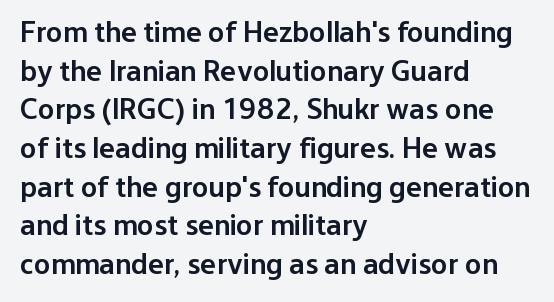
The image shows 30 px semibold sans-serif type, upright; set left-aligned, normal line spacing (1.29x), normal letter spacing, not underlined; low stroke contrast and a medium x-height.
